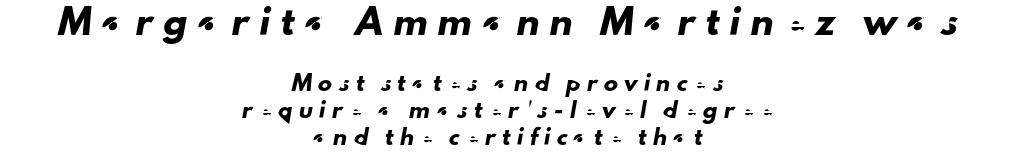
The image shows 23 px text type; set centered, loose line spacing (1.93x), unusually wide letter spacing (+0.46 em), not underlined; the first (top) block is 1.64x larger.
